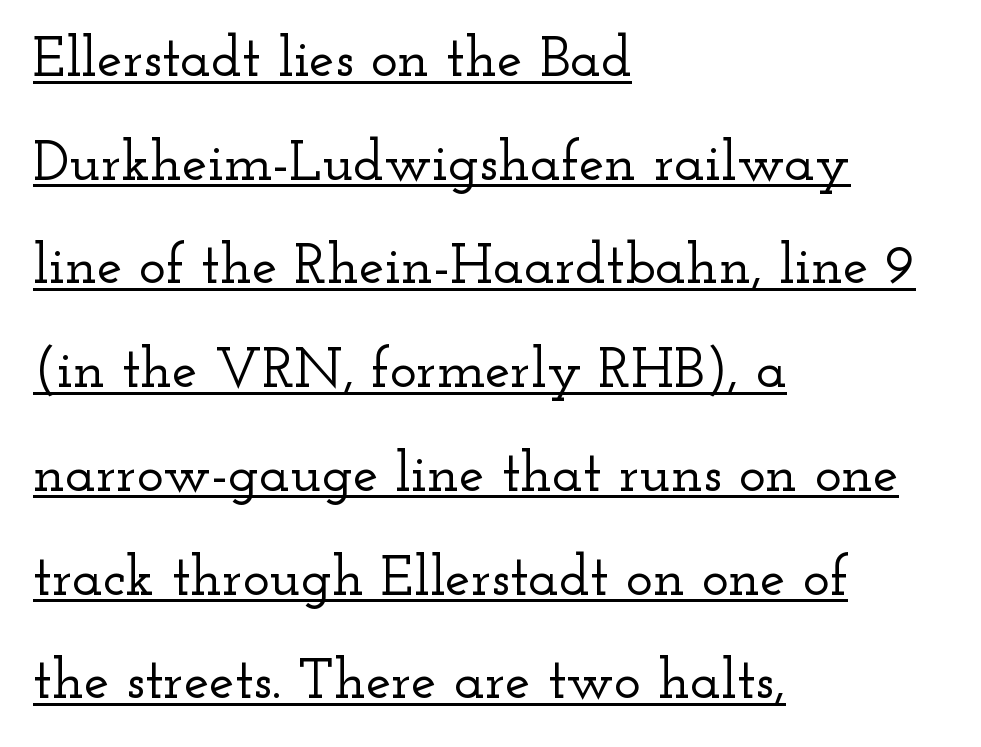
Q: Is the text italic (slanted)? A: No, it is upright.
Q: Is the typeface a serif or a sans-serif typeface? A: Serif.
Q: Is the text underlined? A: Yes.
Q: How is the paragraph aligned? A: Left-aligned.
Q: Is the spacing between letters normal or unusually wide? A: Normal.
Q: Width (condensed, normal, or wide)? A: Wide.
Q: Stroke contrast? A: Low.
Q: x-height? A: Small.
Q: Monospaced? A: No.
